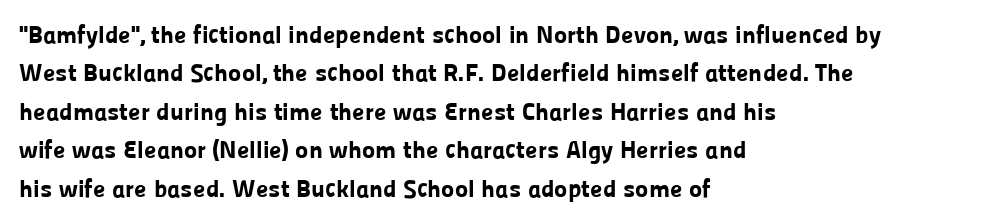
Here the glyphs are tracked normally, forming tight word shapes. Does the weight exceed regular? Yes, all the way to bold. The text block is weighted toward the left margin, trailing off unevenly rightward. Style check: upright. Notice how descenders clear the ascenders below comfortably — that's standard leading. Glance below the letters and you will spot only blank space.
